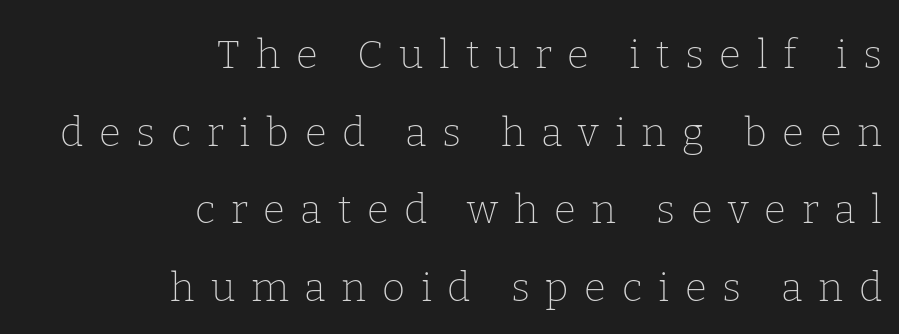
Q: Is the text bold? A: No.
Q: Is the text italic (slanted)? A: No, it is upright.
Q: Is the typeface a serif or a sans-serif typeface? A: Serif.
Q: Is the text underlined? A: No.
Q: How is the paragraph aligned? A: Right-aligned.
Q: Is the spacing between letters normal or unusually wide? A: Unusually wide.
Q: Is the spacing between lines tight, normal or loose? A: Loose.
Q: Width (condensed, normal, or wide)? A: Normal.
Q: Stroke contrast? A: Low.
Q: x-height? A: Medium.
Q: Monospaced? A: No.
